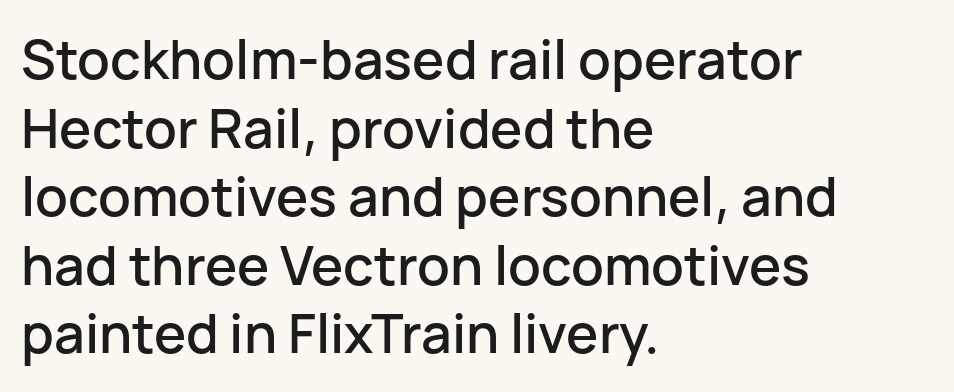
Q: Is the text italic (slanted)? A: No, it is upright.
Q: Is the typeface a serif or a sans-serif typeface? A: Sans-serif.
Q: Is the text underlined? A: No.
Q: How is the paragraph aligned? A: Left-aligned.
Q: Is the spacing between letters normal or unusually wide? A: Normal.
Q: Is the spacing between lines tight, normal or loose? A: Normal.
Q: Width (condensed, normal, or wide)? A: Normal.
Q: Stroke contrast? A: Low.
Q: x-height? A: Medium.
Q: Monospaced? A: No.
